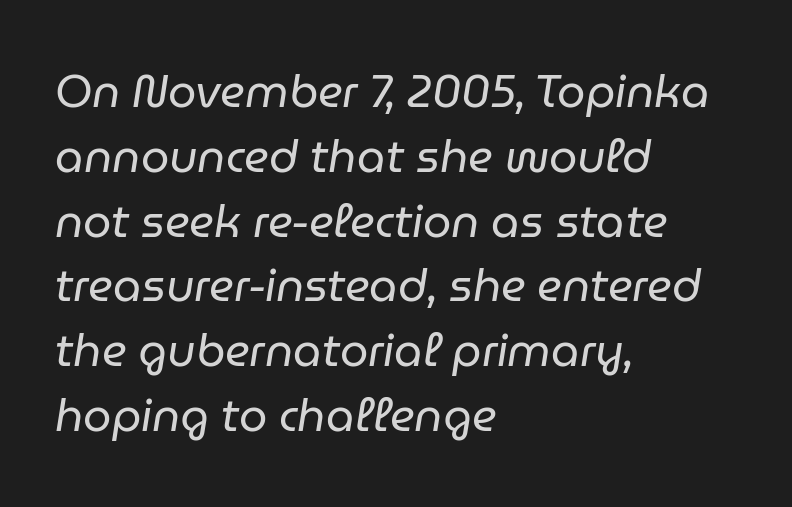
{"italic": "yes", "lean": "right", "slant_degrees": 9, "bold": "no", "weight": "regular", "width": "normal", "stroke_contrast": "low", "x_height": "medium", "monospaced": "no", "underline": "no", "align": "left", "line_spacing": "normal", "line_spacing_ratio": 1.44, "letter_spacing": "normal", "letter_spacing_em": 0.0, "glyph_px": 45}
